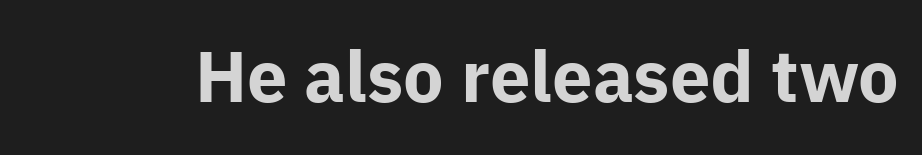
The image shows 72 px bold sans-serif type, upright; set normal letter spacing, not underlined; low stroke contrast and a medium x-height.
